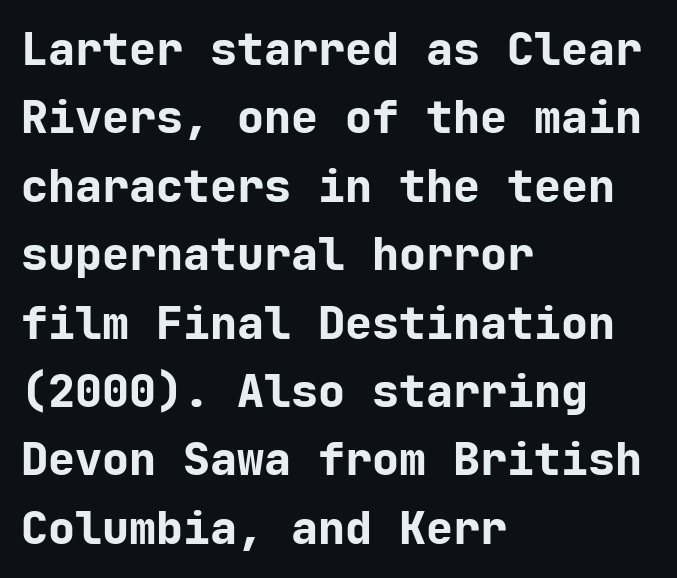
The image shows 45 px bold sans-serif type, upright, monospaced; set left-aligned, normal line spacing (1.52x), normal letter spacing, not underlined; low stroke contrast and a medium x-height.
